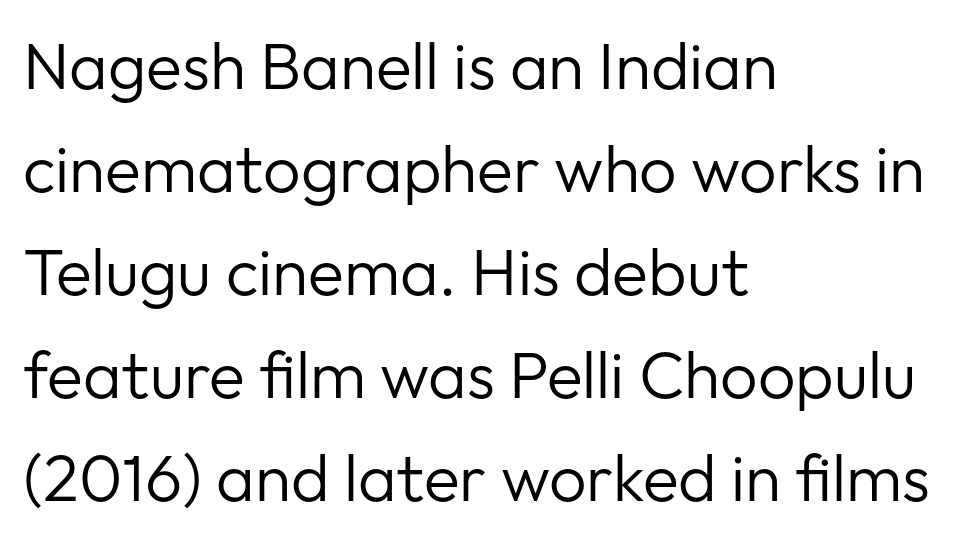
Q: Is the text bold? A: No.
Q: Is the text italic (slanted)? A: No, it is upright.
Q: Is the typeface a serif or a sans-serif typeface? A: Sans-serif.
Q: Is the text underlined? A: No.
Q: How is the paragraph aligned? A: Left-aligned.
Q: Is the spacing between letters normal or unusually wide? A: Normal.
Q: Is the spacing between lines tight, normal or loose? A: Normal.
Q: Width (condensed, normal, or wide)? A: Normal.
Q: Stroke contrast? A: Low.
Q: x-height? A: Medium.
Q: Monospaced? A: No.
